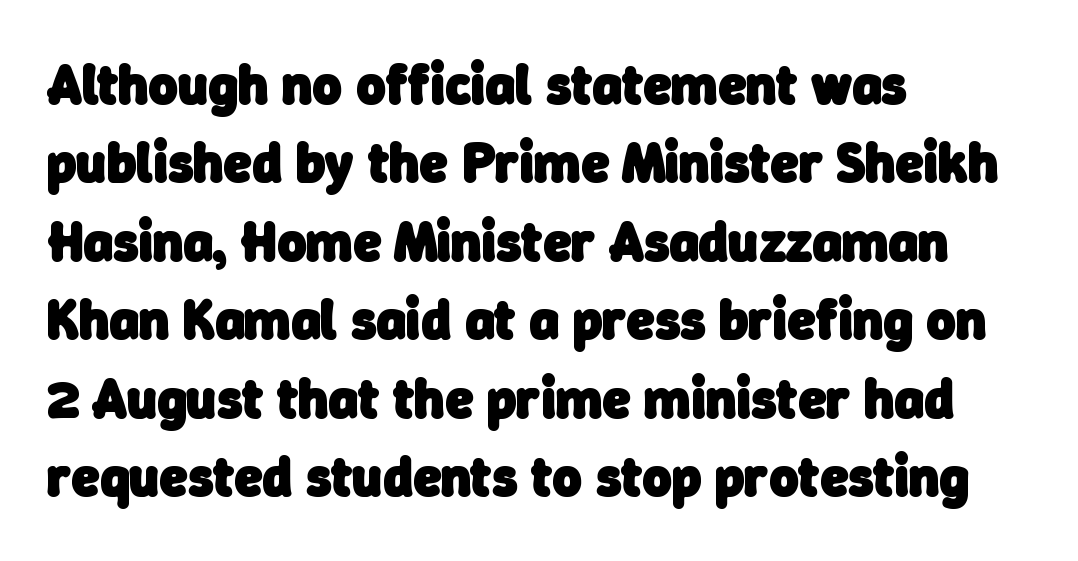
Leading: standard. The font family rendered here belongs to the sans-serif group. Every letter is thick-stroked: bold, no question. The passage shown is typed in a proportional face where columns would drift.
